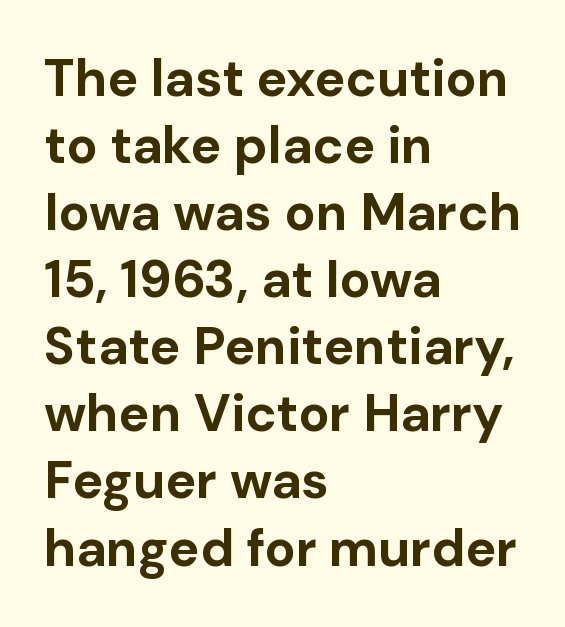
Q: Is the text bold? A: Yes.
Q: Is the text italic (slanted)? A: No, it is upright.
Q: Is the typeface a serif or a sans-serif typeface? A: Sans-serif.
Q: Is the text underlined? A: No.
Q: How is the paragraph aligned? A: Left-aligned.
Q: Is the spacing between letters normal or unusually wide? A: Normal.
Q: Is the spacing between lines tight, normal or loose? A: Normal.
Q: Width (condensed, normal, or wide)? A: Normal.
Q: Stroke contrast? A: Low.
Q: x-height? A: Medium.
Q: Monospaced? A: No.
